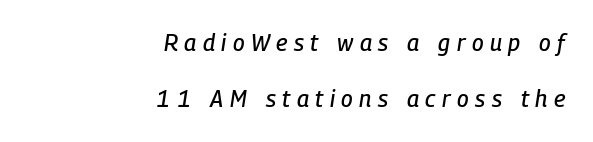
Right-aligned paragraph, ragged on the left. Underline: absent. You could fit nearly another row in the gap between these rows. Compared with ordinary roman type, these characters are visibly tilted. Someone cranked the tracking dial way up on this one.
